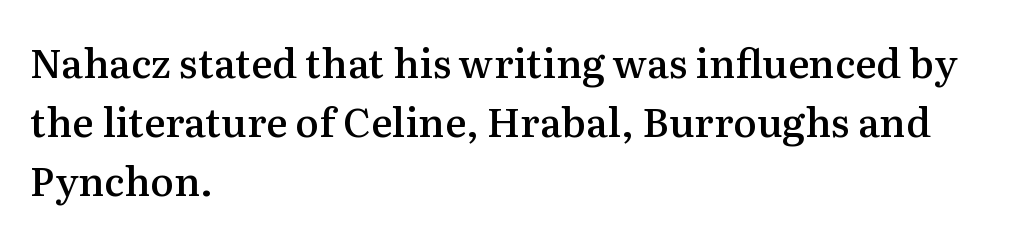
{"serif": "yes", "italic": "no", "bold": "semi", "weight": "semibold", "width": "normal", "stroke_contrast": "medium", "x_height": "medium", "monospaced": "no", "underline": "no", "align": "left", "line_spacing": "normal", "line_spacing_ratio": 1.48, "letter_spacing": "normal", "letter_spacing_em": 0.0, "glyph_px": 40}
